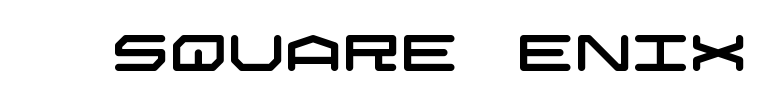
The image shows 51 px wide sans-serif type; set normal letter spacing, not underlined; low stroke contrast and a large x-height.
